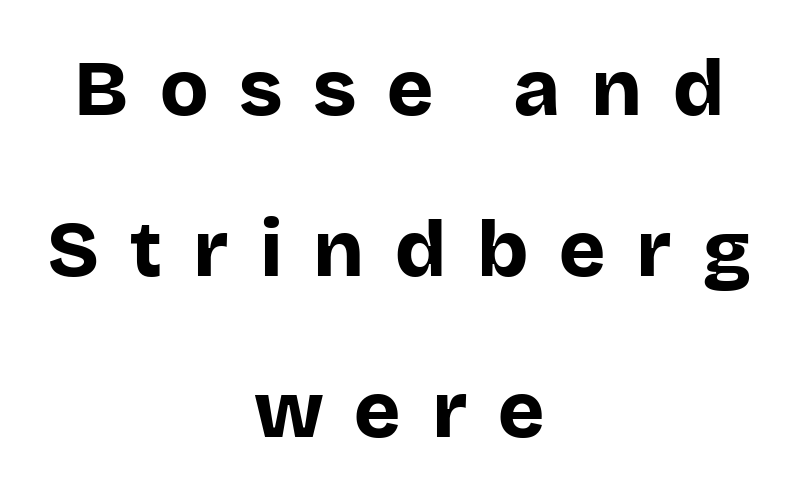
Q: Is the text bold? A: Yes.
Q: Is the text italic (slanted)? A: No, it is upright.
Q: Is the typeface a serif or a sans-serif typeface? A: Sans-serif.
Q: Is the text underlined? A: No.
Q: How is the paragraph aligned? A: Centered.
Q: Is the spacing between letters normal or unusually wide? A: Unusually wide.
Q: Is the spacing between lines tight, normal or loose? A: Loose.
Q: Width (condensed, normal, or wide)? A: Normal.
Q: Stroke contrast? A: Low.
Q: x-height? A: Large.
Q: Monospaced? A: No.
